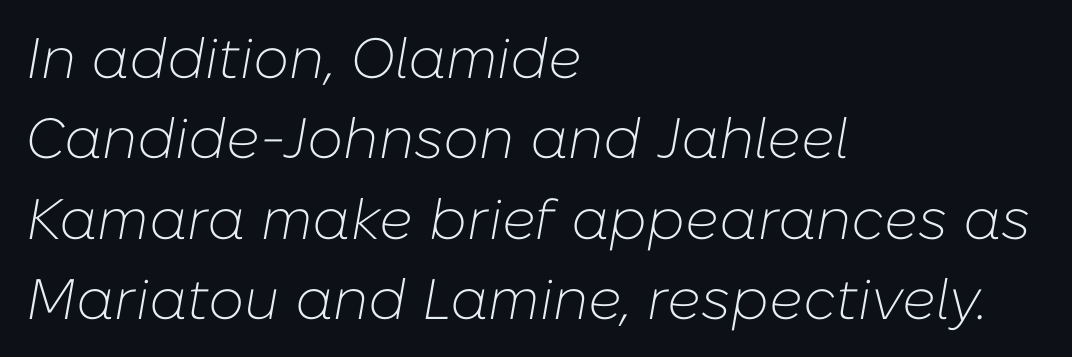
Vertically, the passage feels balanced, rows spaced as you'd expect. The face used here is rendered with its standard letterfit. The rendering uses natural spacing where letterforms have individual widths. On a weight scale, this lands at 450 or below. Teacher's note: observe the even left margin — that is flush-left alignment.
